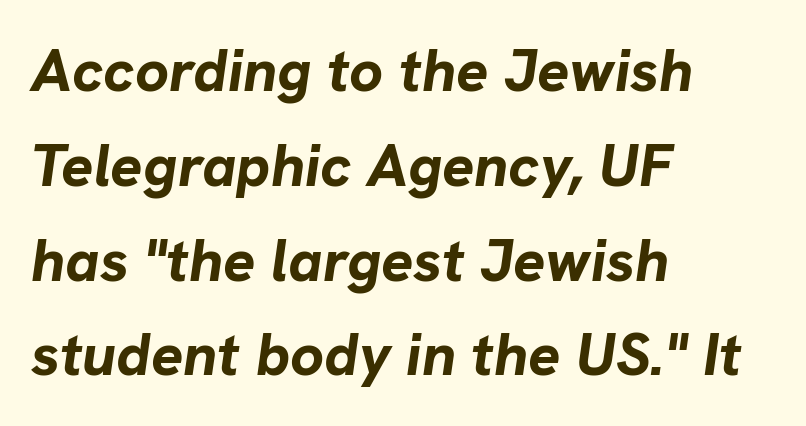
Descenders are the only things crossing below the line. Compared with an ordinary text face, these strokes are far heavier — a full bold. Each line starts at the same left margin while the right side varies. A typesetter would call this proportional, since set widths differ per character. The letters sit at their default tracking, neither squeezed nor spread.
